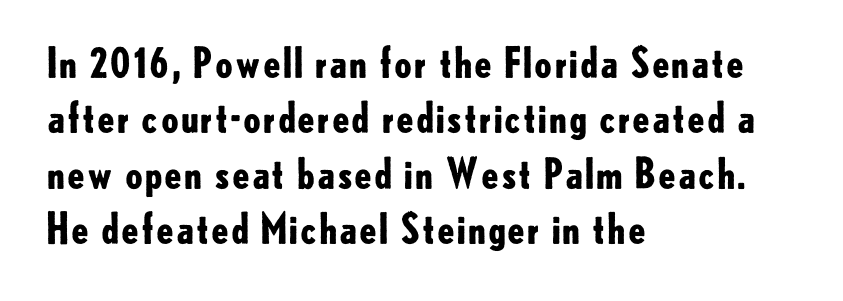
Q: Is the text bold? A: Yes.
Q: Is the text italic (slanted)? A: No, it is upright.
Q: Is the typeface a serif or a sans-serif typeface? A: Sans-serif.
Q: Is the text underlined? A: No.
Q: How is the paragraph aligned? A: Left-aligned.
Q: Is the spacing between letters normal or unusually wide? A: Normal.
Q: Is the spacing between lines tight, normal or loose? A: Normal.
Q: Width (condensed, normal, or wide)? A: Normal.
Q: Stroke contrast? A: Low.
Q: x-height? A: Small.
Q: Monospaced? A: No.
